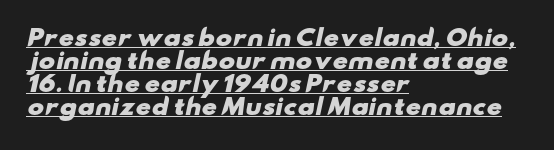
The image shows 22 px bold type; set left-aligned, tight line spacing (1.05x), normal letter spacing, underlined.
